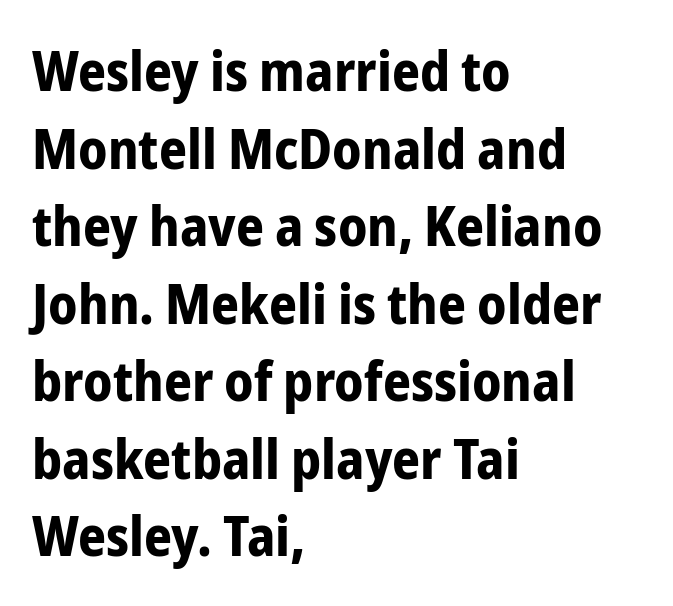
{"serif": "no", "italic": "no", "bold": "yes", "weight": "bold", "width": "condensed", "stroke_contrast": "low", "x_height": "medium", "monospaced": "no", "underline": "no", "align": "left", "line_spacing": "normal", "line_spacing_ratio": 1.41, "letter_spacing": "normal", "letter_spacing_em": 0.0, "glyph_px": 55}
